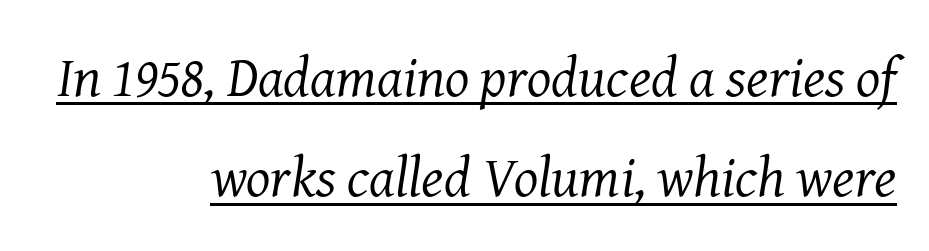
The image shows 57 px regular-weight serif type, italic (leaning right); set right-aligned, line spacing 1.76x, normal letter spacing, underlined; medium stroke contrast and a medium x-height.
